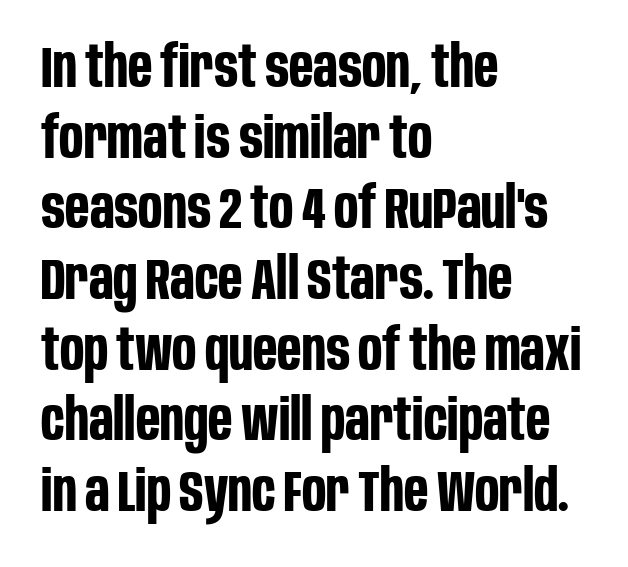
The image shows 57 px bold, condensed sans-serif type, upright; set left-aligned, line spacing 1.24x, normal letter spacing, not underlined; low stroke contrast and a large x-height.
